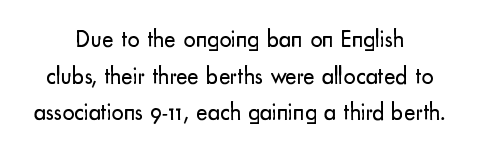
Q: Is the text bold? A: No.
Q: Is the text italic (slanted)? A: No, it is upright.
Q: Is the text underlined? A: No.
Q: How is the paragraph aligned? A: Centered.
Q: Is the spacing between letters normal or unusually wide? A: Normal.
Q: Is the spacing between lines tight, normal or loose? A: Normal.
